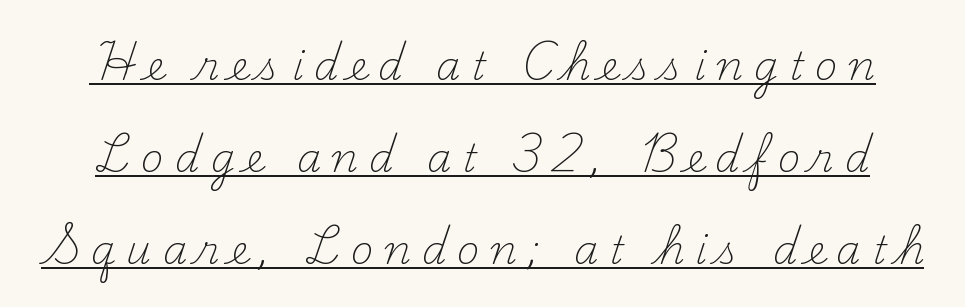
The image shows 39 px light type; set loose line spacing (2.36x), unusually wide letter spacing (+0.28 em), underlined; medium stroke contrast and a small x-height.
